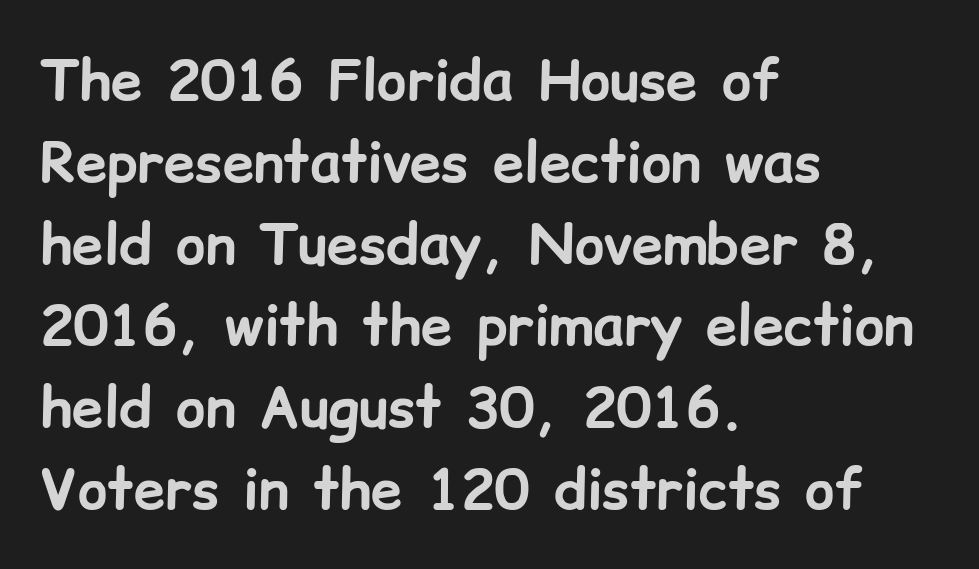
{"serif": "no", "italic": "no", "bold": "yes", "weight": "bold", "width": "normal", "stroke_contrast": "low", "x_height": "medium", "monospaced": "no", "underline": "no", "align": "left", "line_spacing": "normal", "line_spacing_ratio": 1.46, "letter_spacing": "normal", "letter_spacing_em": 0.0, "glyph_px": 56}
